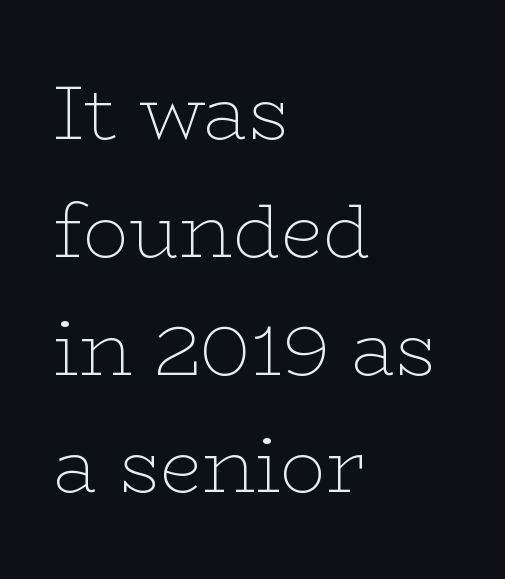
Layout note: lines flush left. You could not count columns in this text — the font is proportionally spaced. The letters look calm and open, with moderate or lighter stems. Honestly, the letter spacing is just normal — you wouldn't notice it. Each row of text sits above clean, open space.
